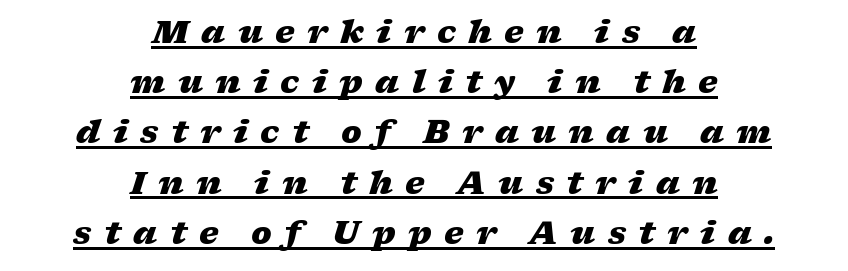
Q: Is the text bold? A: Yes.
Q: Is the text italic (slanted)? A: Yes, it leans right by about 17 degrees.
Q: Is the text underlined? A: Yes.
Q: How is the paragraph aligned? A: Centered.
Q: Is the spacing between letters normal or unusually wide? A: Unusually wide.
Q: Is the spacing between lines tight, normal or loose? A: Normal.
Q: Width (condensed, normal, or wide)? A: Wide.
Q: Stroke contrast? A: Low.
Q: x-height? A: Medium.
Q: Monospaced? A: No.
